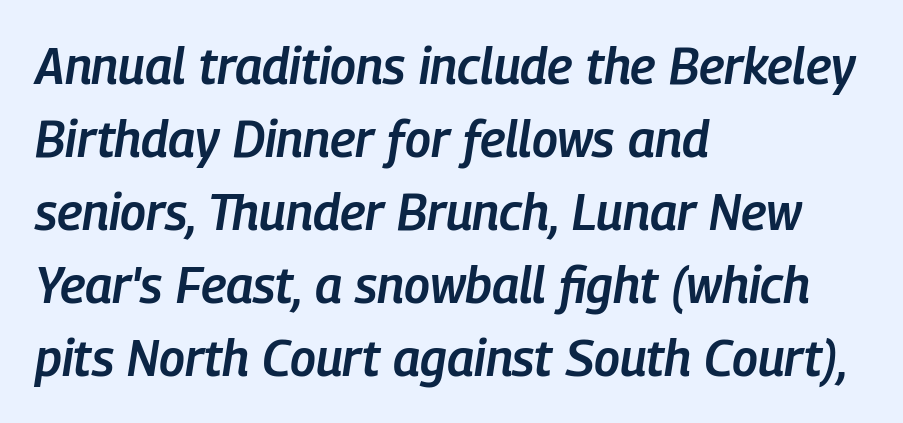
{"italic": "yes", "lean": "right", "slant_degrees": 9, "bold": "semi", "weight": "semibold", "width": "condensed", "stroke_contrast": "low", "x_height": "medium", "monospaced": "no", "underline": "no", "align": "left", "line_spacing": "normal", "line_spacing_ratio": 1.46, "letter_spacing": "normal", "letter_spacing_em": 0.0, "glyph_px": 50}
